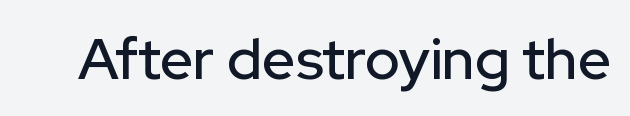
The image shows 58 px sans-serif type, upright; set normal letter spacing, not underlined; low stroke contrast and a medium x-height.
